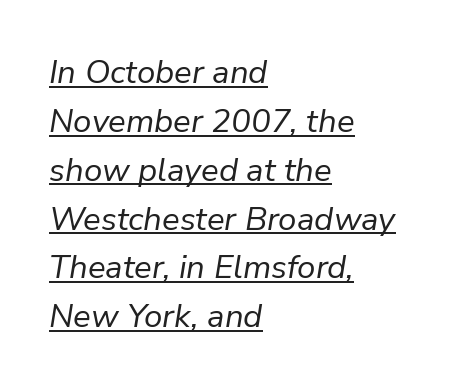
Q: Is the text bold? A: No.
Q: Is the text italic (slanted)? A: Yes, it leans right by about 9 degrees.
Q: Is the text underlined? A: Yes.
Q: How is the paragraph aligned? A: Left-aligned.
Q: Is the spacing between letters normal or unusually wide? A: Normal.
Q: Is the spacing between lines tight, normal or loose? A: Normal.
Q: Width (condensed, normal, or wide)? A: Normal.
Q: Stroke contrast? A: Low.
Q: x-height? A: Medium.
Q: Monospaced? A: No.
